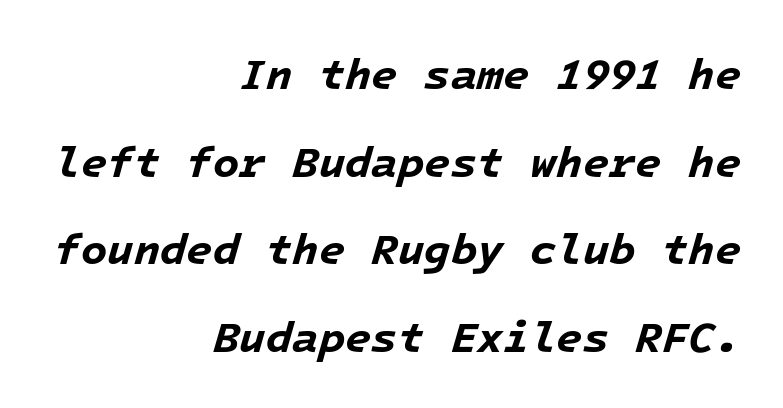
Anything drawn beneath the words? Only blank space. In terms of posture, this sample is oblique. What's the leading like? Stretched, with rows far apart. You could count columns in this text — the font is strictly monospaced. The paragraph has a hard right edge and a soft left edge. You could call the tracking neutral — neither tight nor loose.
